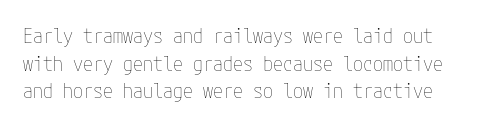
The image shows 20 px text type, upright; set left-aligned, normal line spacing (1.38x), normal letter spacing, not underlined.
